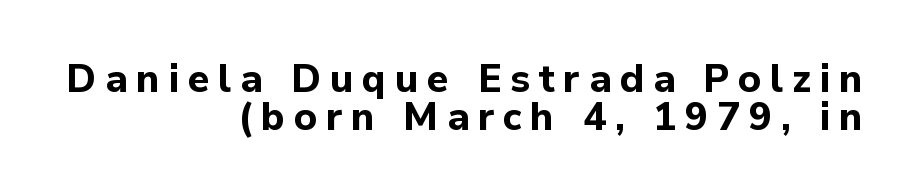
The image shows 39 px bold sans-serif type, upright; set right-aligned, tight line spacing (0.97x), unusually wide letter spacing (+0.22 em), not underlined; low stroke contrast and a medium x-height.
